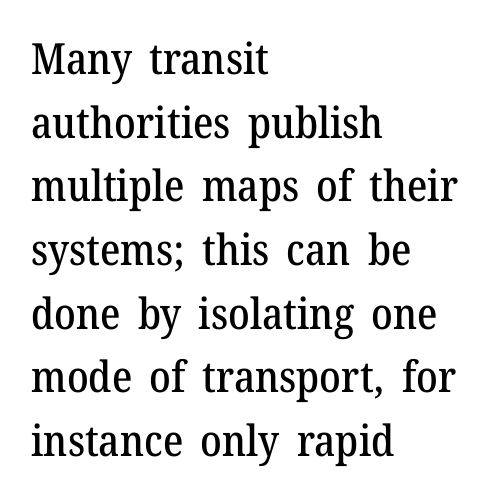
{"serif": "yes", "italic": "no", "width": "normal", "stroke_contrast": "medium", "x_height": "medium", "monospaced": "no", "underline": "no", "align": "left", "line_spacing": "normal", "line_spacing_ratio": 1.48, "letter_spacing": "normal", "letter_spacing_em": 0.0, "glyph_px": 43}
